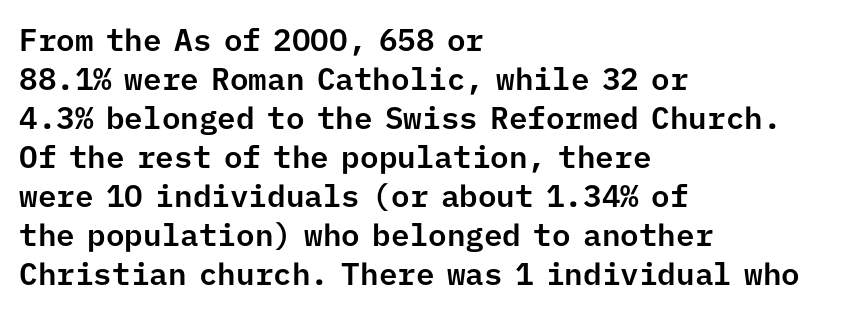
{"serif": "no", "italic": "no", "width": "normal", "stroke_contrast": "low", "x_height": "medium", "monospaced": "yes", "underline": "no", "align": "left", "line_spacing": "normal", "line_spacing_ratio": 1.26, "letter_spacing": "normal", "letter_spacing_em": 0.0, "glyph_px": 31}
